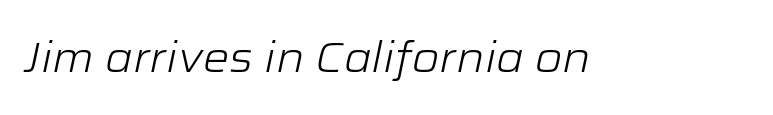
{"italic": "yes", "lean": "right", "slant_degrees": 12, "bold": "no", "weight": "light", "width": "wide", "stroke_contrast": "low", "x_height": "medium", "monospaced": "no", "underline": "no", "letter_spacing": "normal", "letter_spacing_em": 0.0, "glyph_px": 42}
